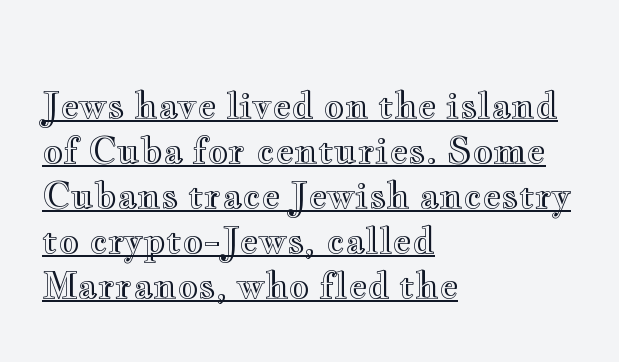
Proportional: the letters do not fall into vertical columns. The rendered words wear a rule along their underside. Reading down the column, the eye jumps a familiar distance to each next line. These lines stack with their left ends in a neat column. Italic: no, the glyphs are upright roman.
